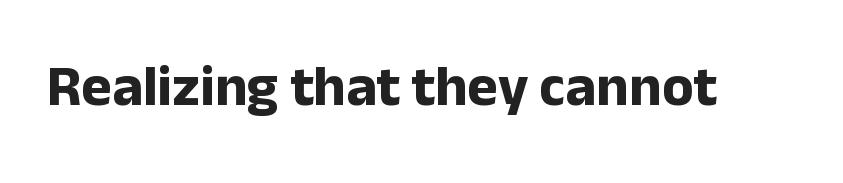
Proportional: the letters do not fall into vertical columns. These lines were composed using upright roman letters. Quick note: underline off. Look at the bottom of the vertical strokes: they stop flat, with no serifs. Look at the stroke-to-counter ratio: heavy, a bold.
